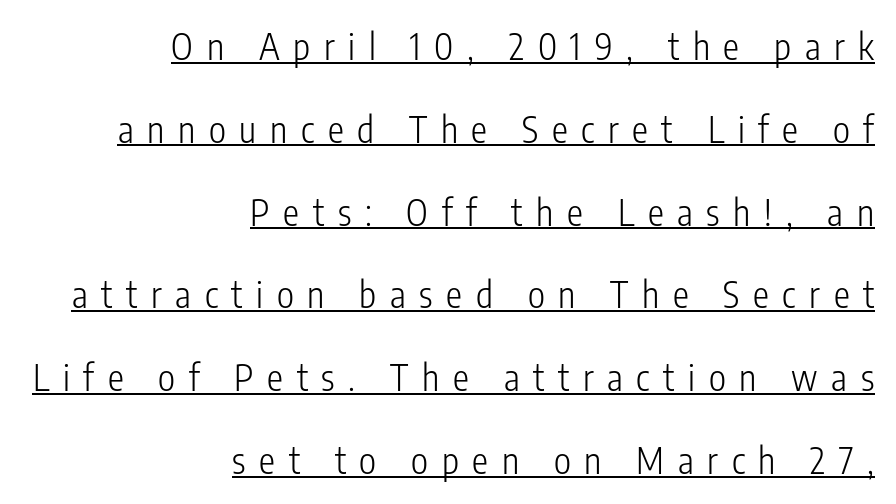
Q: Is the text bold? A: No.
Q: Is the text italic (slanted)? A: No, it is upright.
Q: Is the typeface a serif or a sans-serif typeface? A: Sans-serif.
Q: Is the text underlined? A: Yes.
Q: How is the paragraph aligned? A: Right-aligned.
Q: Is the spacing between letters normal or unusually wide? A: Unusually wide.
Q: Is the spacing between lines tight, normal or loose? A: Loose.
Q: Width (condensed, normal, or wide)? A: Condensed.
Q: Stroke contrast? A: Low.
Q: x-height? A: Medium.
Q: Monospaced? A: No.
